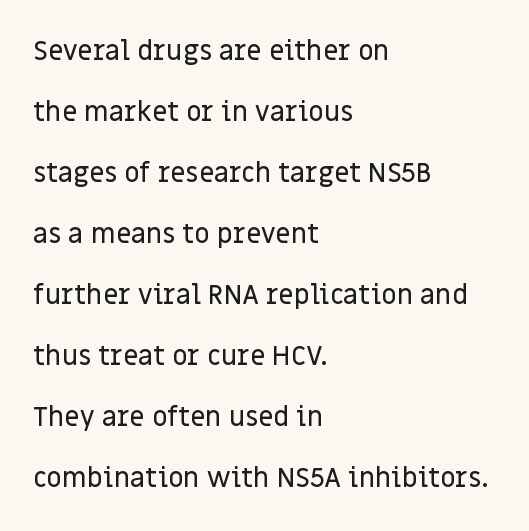
{"italic": "no", "underline": "no", "align": "left", "line_spacing": "loose", "line_spacing_ratio": 2.26, "letter_spacing": "normal", "letter_spacing_em": 0.0, "glyph_px": 27}
